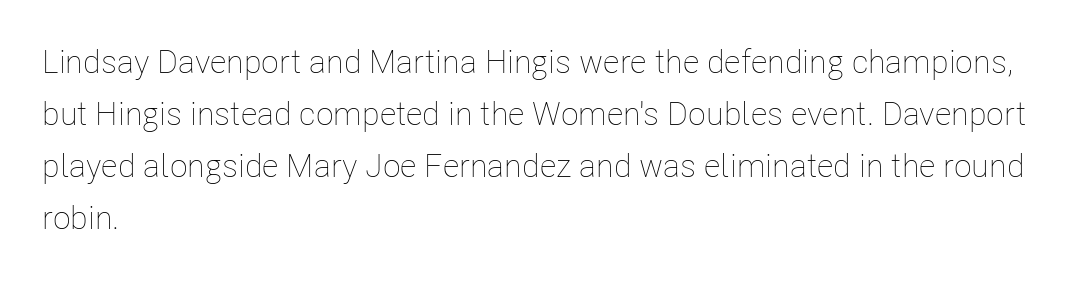
Q: Is the text bold? A: No.
Q: Is the text italic (slanted)? A: No, it is upright.
Q: Is the text underlined? A: No.
Q: How is the paragraph aligned? A: Left-aligned.
Q: Is the spacing between letters normal or unusually wide? A: Normal.
Q: Is the spacing between lines tight, normal or loose? A: Normal.
Q: Width (condensed, normal, or wide)? A: Condensed.
Q: Stroke contrast? A: Low.
Q: x-height? A: Medium.
Q: Monospaced? A: No.
